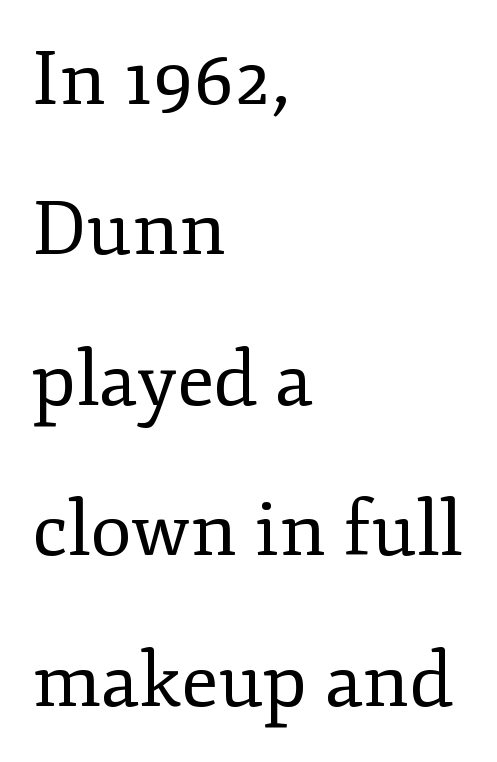
Q: Is the text bold? A: No.
Q: Is the text italic (slanted)? A: No, it is upright.
Q: Is the typeface a serif or a sans-serif typeface? A: Serif.
Q: Is the text underlined? A: No.
Q: How is the paragraph aligned? A: Left-aligned.
Q: Is the spacing between letters normal or unusually wide? A: Normal.
Q: Is the spacing between lines tight, normal or loose? A: Loose.
Q: Width (condensed, normal, or wide)? A: Normal.
Q: Stroke contrast? A: Low.
Q: x-height? A: Small.
Q: Monospaced? A: No.
